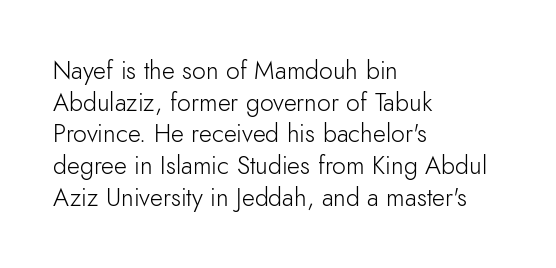
Q: Is the text bold? A: No.
Q: Is the text italic (slanted)? A: No, it is upright.
Q: Is the text underlined? A: No.
Q: How is the paragraph aligned? A: Left-aligned.
Q: Is the spacing between letters normal or unusually wide? A: Normal.
Q: Is the spacing between lines tight, normal or loose? A: Normal.
